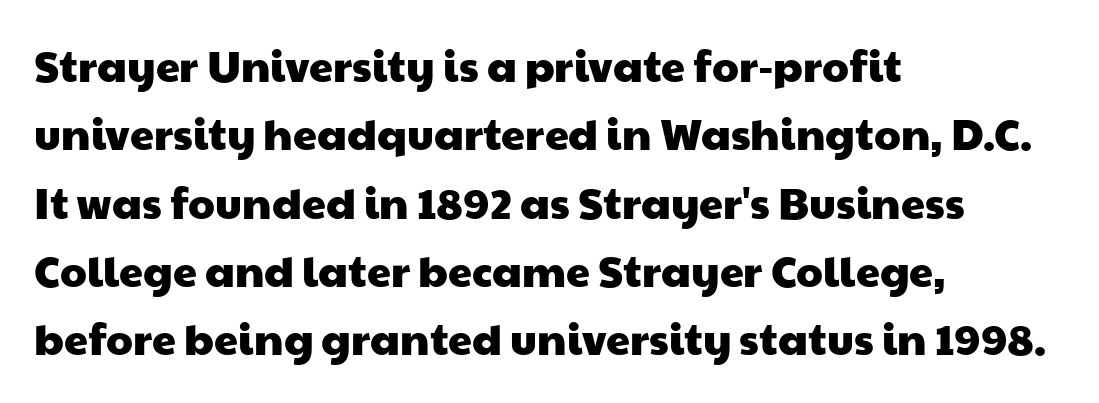
The image shows 43 px wide sans-serif type; set left-aligned, normal line spacing (1.59x), normal letter spacing, not underlined; low stroke contrast and a medium x-height.
